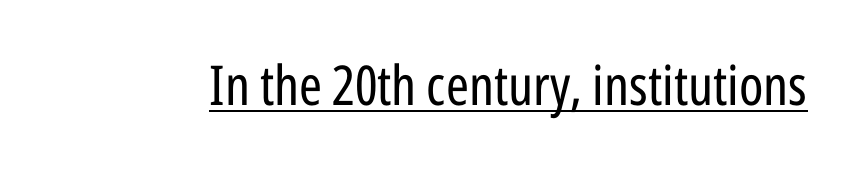
Q: Is the text bold? A: No.
Q: Is the text italic (slanted)? A: No, it is upright.
Q: Is the typeface a serif or a sans-serif typeface? A: Sans-serif.
Q: Is the text underlined? A: Yes.
Q: Is the spacing between letters normal or unusually wide? A: Normal.
Q: Width (condensed, normal, or wide)? A: Condensed.
Q: Stroke contrast? A: Low.
Q: x-height? A: Medium.
Q: Monospaced? A: No.
